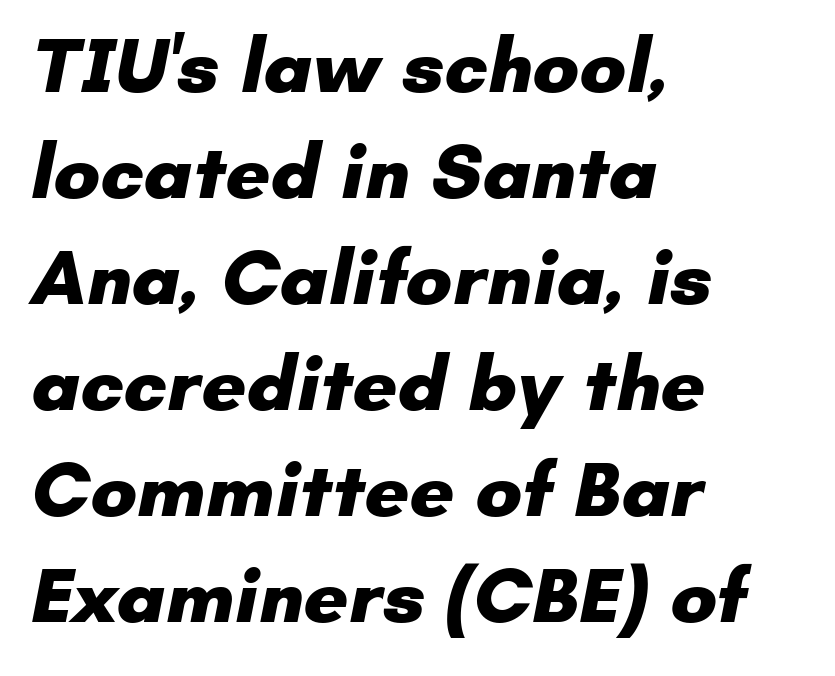
The image shows 78 px heavy sans-serif type; set left-aligned, normal line spacing (1.36x), normal letter spacing, not underlined; low stroke contrast and a small x-height.
